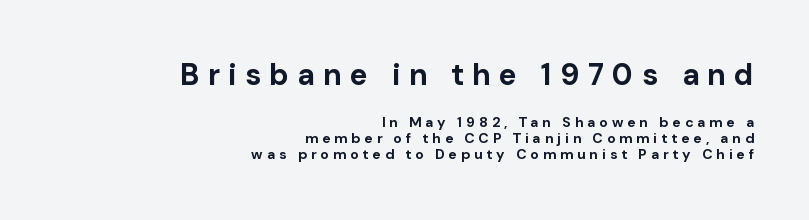
Q: Is the text bold? A: Yes.
Q: Is the text italic (slanted)? A: No, it is upright.
Q: Is the typeface a serif or a sans-serif typeface? A: Sans-serif.
Q: Is the text underlined? A: No.
Q: How is the paragraph aligned? A: Right-aligned.
Q: Is the spacing between letters normal or unusually wide? A: Unusually wide.
Q: Is the spacing between lines tight, normal or loose? A: Tight.
Q: Which block of text is set in a larger size, the first (top) or the second (bottom)? A: The first (top) one.
Q: Width (condensed, normal, or wide)? A: Normal.
Q: Stroke contrast? A: Low.
Q: x-height? A: Medium.
Q: Monospaced? A: No.
